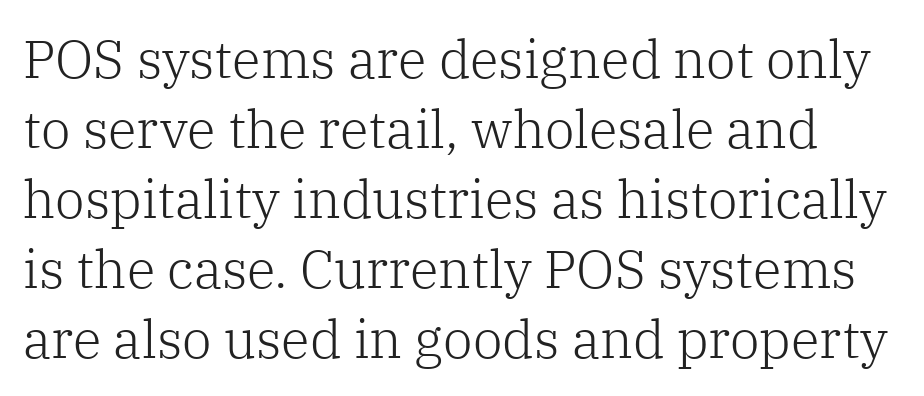
The image shows 53 px light serif type, upright; set normal line spacing (1.32x), normal letter spacing, not underlined; low stroke contrast and a medium x-height.
